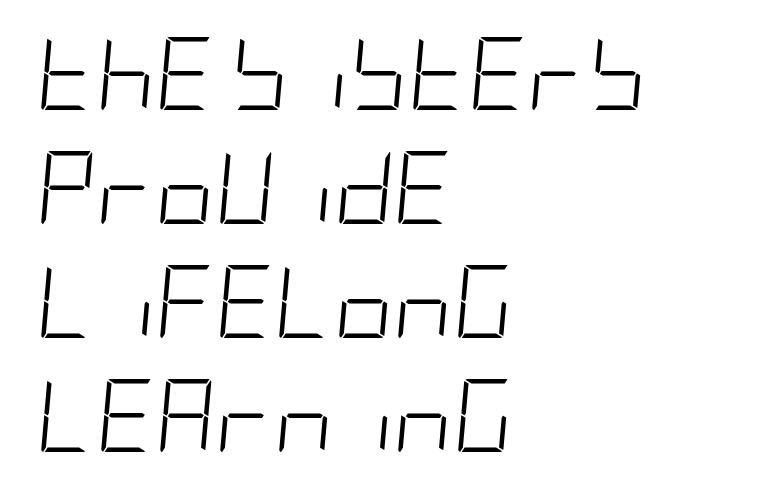
{"italic": "yes", "lean": "right", "slant_degrees": 5, "bold": "no", "weight": "light", "width": "condensed", "stroke_contrast": "low", "x_height": "large", "underline": "no", "align": "left", "line_spacing": "normal", "line_spacing_ratio": 1.56, "letter_spacing": "normal", "letter_spacing_em": 0.0, "glyph_px": 73}
